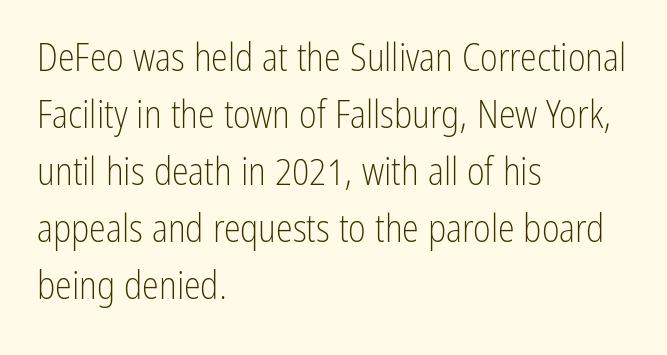
Q: Is the text bold? A: No.
Q: Is the text italic (slanted)? A: No, it is upright.
Q: Is the typeface a serif or a sans-serif typeface? A: Sans-serif.
Q: Is the text underlined? A: No.
Q: How is the paragraph aligned? A: Left-aligned.
Q: Is the spacing between letters normal or unusually wide? A: Normal.
Q: Is the spacing between lines tight, normal or loose? A: Normal.
Q: Width (condensed, normal, or wide)? A: Condensed.
Q: Stroke contrast? A: Low.
Q: x-height? A: Medium.
Q: Monospaced? A: No.
